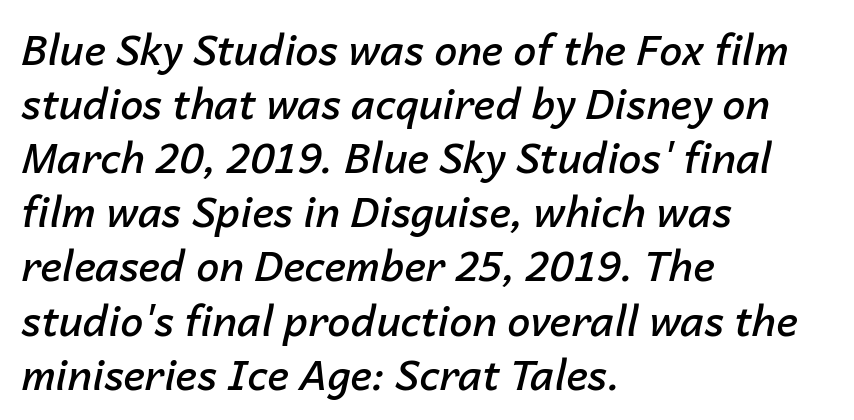
The image shows 41 px semibold type, italic (leaning right); set left-aligned, normal line spacing (1.32x), normal letter spacing, not underlined; low stroke contrast and a medium x-height.
